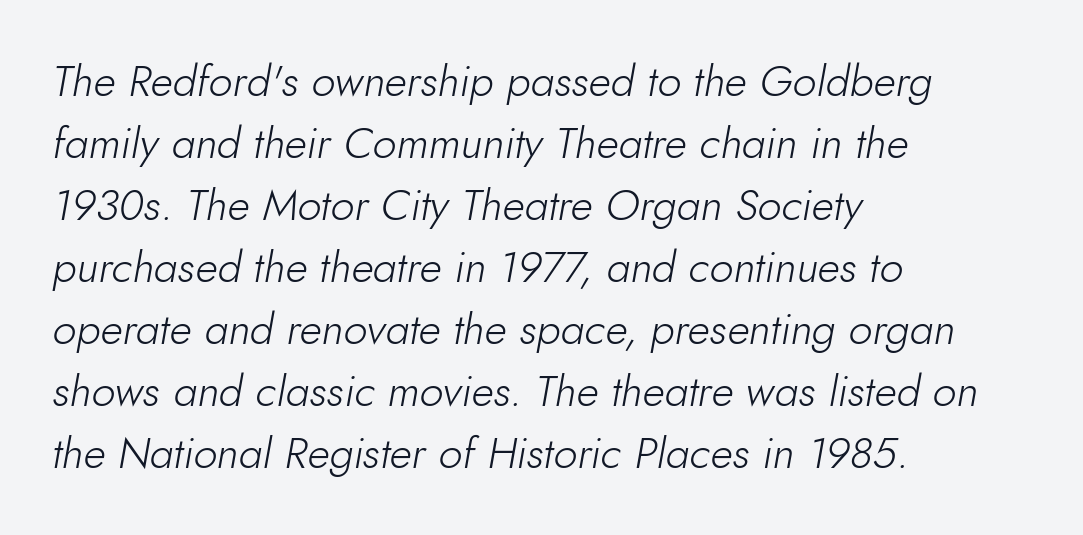
{"italic": "yes", "lean": "right", "slant_degrees": 10, "bold": "no", "weight": "light", "width": "normal", "stroke_contrast": "low", "x_height": "small", "monospaced": "no", "underline": "no", "align": "left", "line_spacing": "normal", "line_spacing_ratio": 1.44, "letter_spacing": "normal", "letter_spacing_em": 0.0, "glyph_px": 43}
